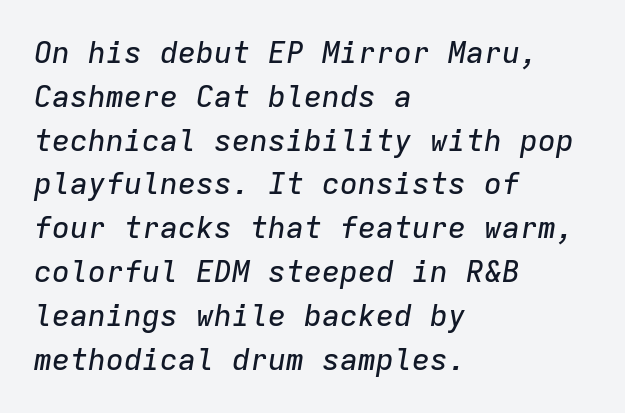
The image shows 30 px text type, italic (leaning right), monospaced; set left-aligned, normal line spacing (1.46x), normal letter spacing, not underlined; low stroke contrast and a medium x-height.
